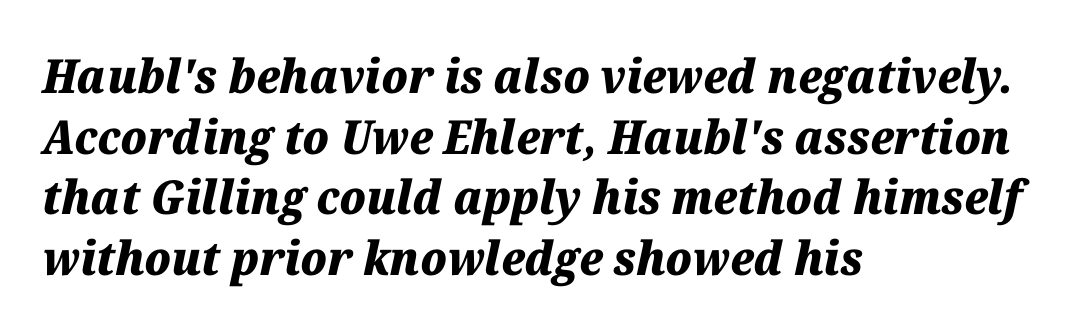
The glyphs are unaccompanied by any horizontal stroke below them. These words are printed bold, with thick strokes throughout. The text carries the slant typical of an italic or oblique font. Where is the straight margin? On the left. The rows are spaced the way most documents space them.
